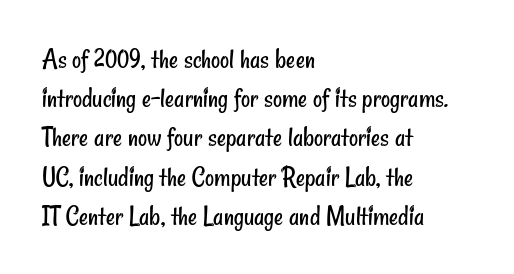
Q: Is the text bold? A: No.
Q: Is the typeface a serif or a sans-serif typeface? A: Sans-serif.
Q: Is the text underlined? A: No.
Q: How is the paragraph aligned? A: Left-aligned.
Q: Is the spacing between letters normal or unusually wide? A: Normal.
Q: Is the spacing between lines tight, normal or loose? A: Normal.
Q: Width (condensed, normal, or wide)? A: Condensed.
Q: Stroke contrast? A: Low.
Q: x-height? A: Small.
Q: Monospaced? A: No.
